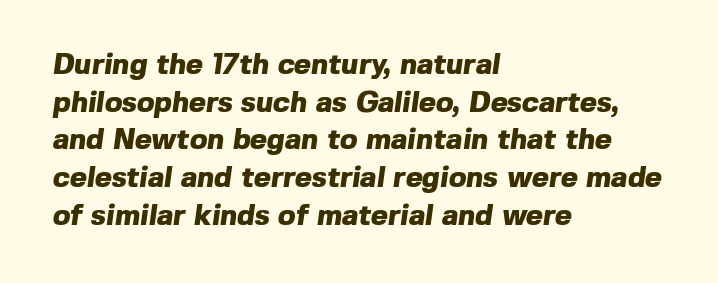
Inter-character spacing is left at the font's built-in metrics. Here the designer chose a conventional face with non-uniform glyph widths. Short and long lines alike share a common starting point at left. The vertical gap from one line to the next is medium. Glance below the letters and you will spot only blank space. Emphasis by weight is at full strength: bold.
